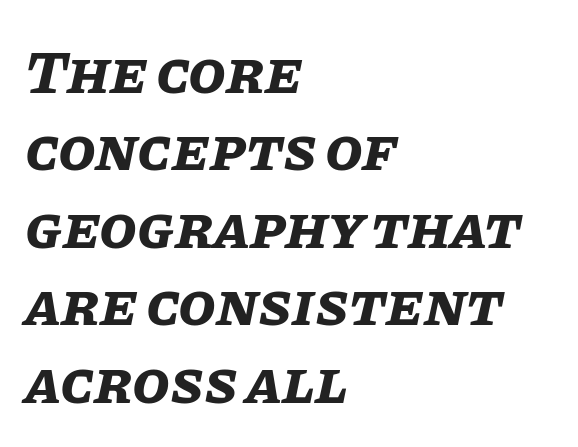
{"italic": "yes", "lean": "right", "slant_degrees": 11, "bold": "yes", "weight": "bold", "width": "normal", "stroke_contrast": "low", "x_height": "large", "monospaced": "no", "underline": "no", "align": "left", "line_spacing": "normal", "line_spacing_ratio": 1.27, "letter_spacing": "normal", "letter_spacing_em": 0.0, "glyph_px": 61}
